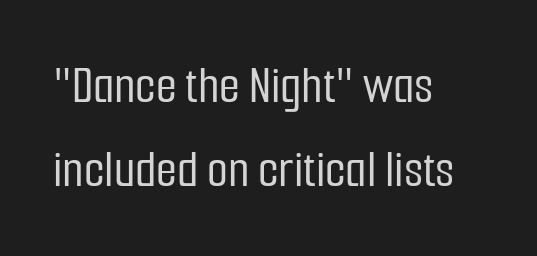
The image shows 54 px condensed sans-serif type, upright; set left-aligned, normal line spacing (1.55x), normal letter spacing, not underlined; low stroke contrast and a medium x-height.
